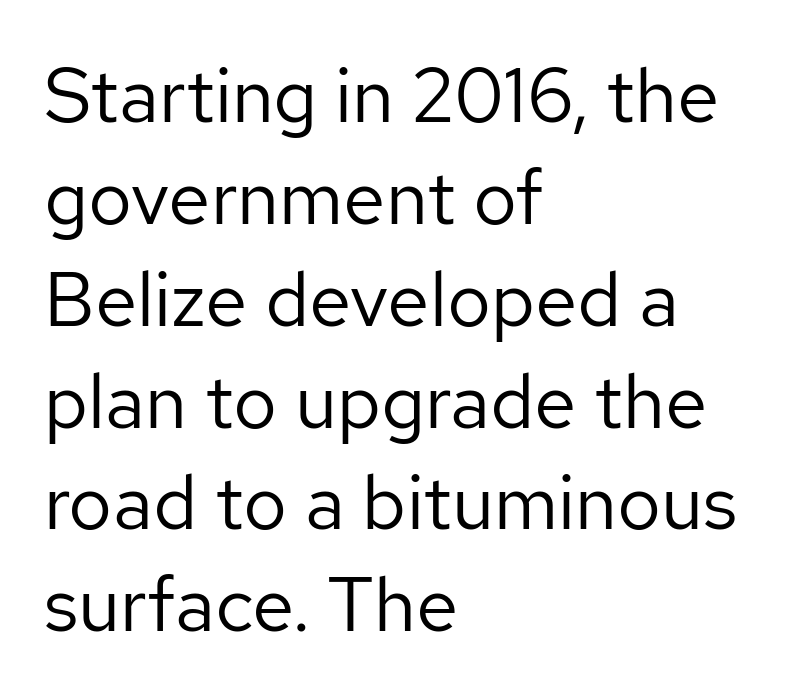
Tall strokes in this sample are plumb rather than angled. The passage shown stacks its lines at a standard gap. Summary of weight: not heavy and not bold. The line texture is even and compact thanks to regular tracking. Stroke terminals: plain, sans-serif. The baseline area is clear.
